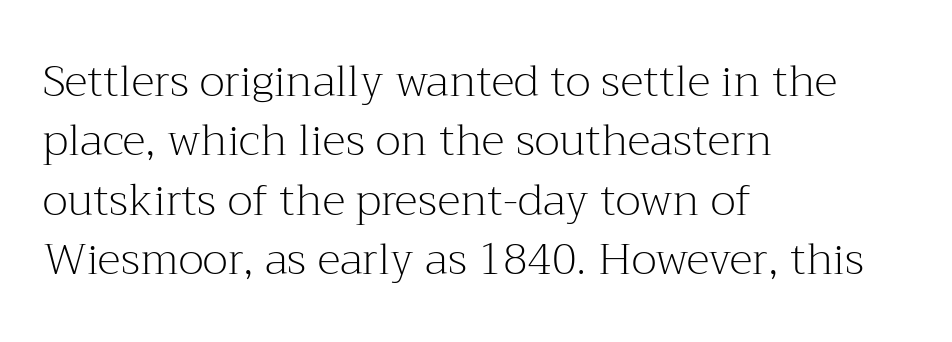
These lines are rendered in a variable-pitch font. Honestly, there is no underline to notice here at all. The letterforms sit at book weight or below. What kind of face is this? One with serifs. Default kerning and tracking; the words read as compact shapes. Evenly set lines give the paragraph a standard silhouette.
